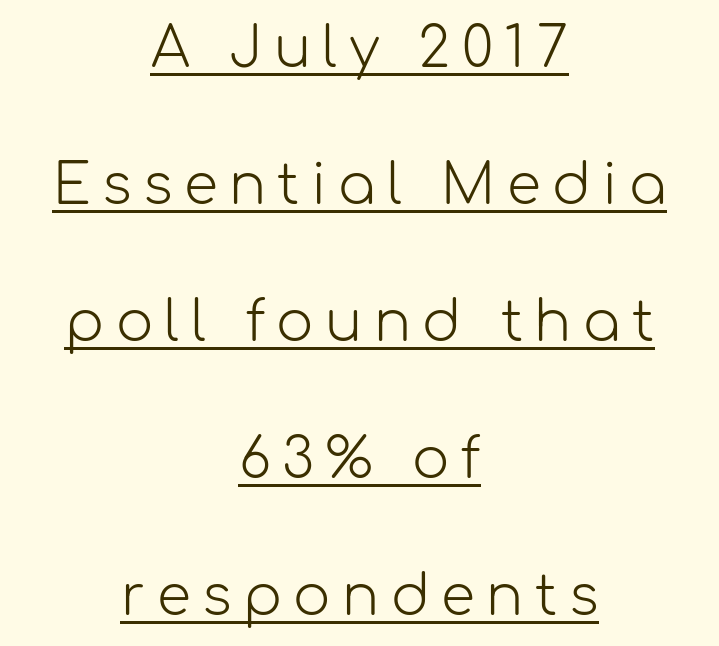
Q: Is the text bold? A: No.
Q: Is the text italic (slanted)? A: No, it is upright.
Q: Is the typeface a serif or a sans-serif typeface? A: Sans-serif.
Q: Is the text underlined? A: Yes.
Q: How is the paragraph aligned? A: Centered.
Q: Is the spacing between letters normal or unusually wide? A: Unusually wide.
Q: Is the spacing between lines tight, normal or loose? A: Loose.
Q: Width (condensed, normal, or wide)? A: Normal.
Q: Stroke contrast? A: Low.
Q: x-height? A: Medium.
Q: Monospaced? A: No.
